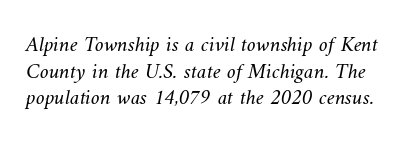
{"bold": "no", "underline": "no", "line_spacing_ratio": 1.21, "letter_spacing": "normal", "letter_spacing_em": 0.0, "glyph_px": 22}
